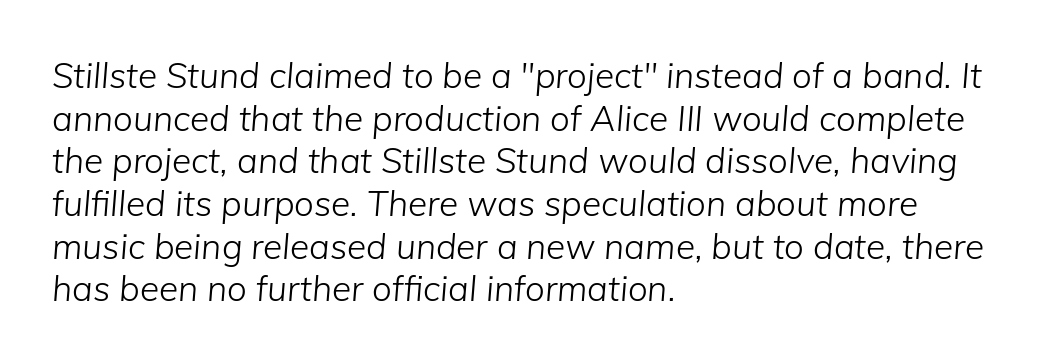
Q: Is the text bold? A: No.
Q: Is the text italic (slanted)? A: Yes, it leans right by about 5 degrees.
Q: Is the text underlined? A: No.
Q: How is the paragraph aligned? A: Left-aligned.
Q: Is the spacing between letters normal or unusually wide? A: Normal.
Q: Width (condensed, normal, or wide)? A: Normal.
Q: Stroke contrast? A: Low.
Q: x-height? A: Medium.
Q: Monospaced? A: No.
